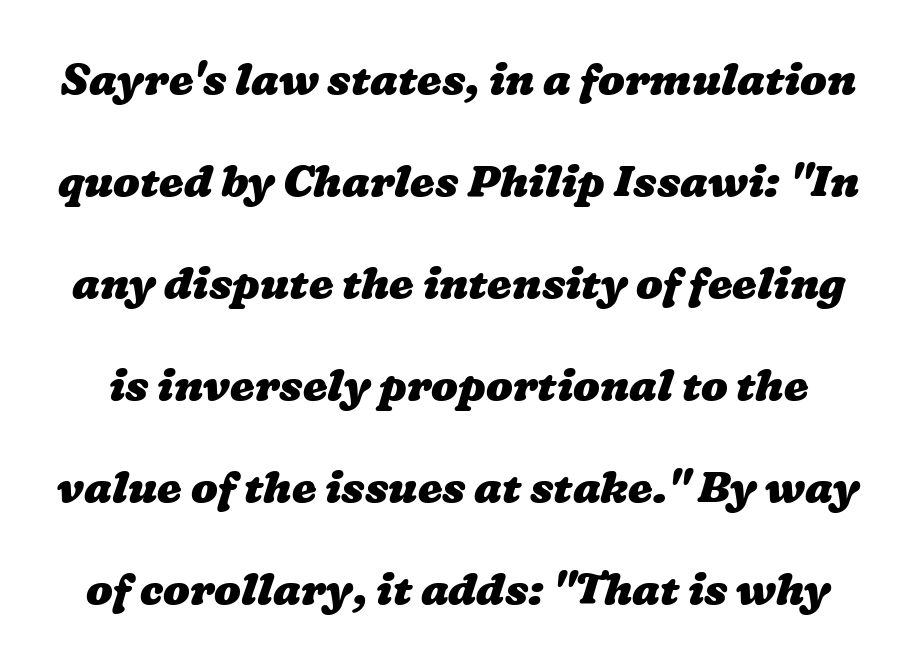
Strokes here are thick enough to call this a true bold. Any mark beneath the type? The region is blank. Line spacing here is loose. There is no visible air inserted between adjacent glyphs. These lines are rendered in a variable-pitch font.
